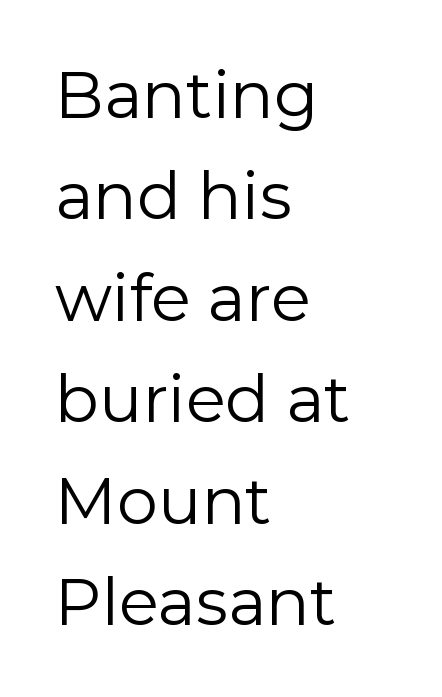
It's the straight-up-and-down kind of type. Check the space under the baseline: it is left empty. The letterforms sit shoulder to shoulder at normal distance. The setting favours the left margin, as ordinary paragraphs usually do.
